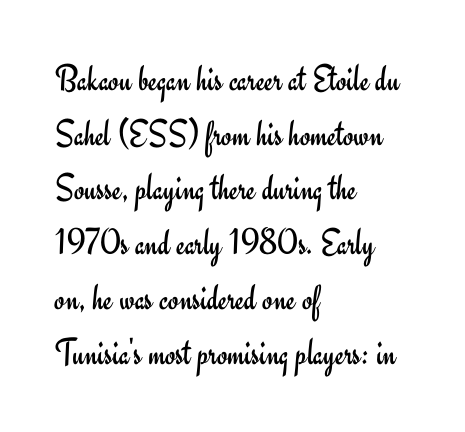
{"serif": "no", "bold": "no", "weight": "regular", "width": "normal", "stroke_contrast": "low", "x_height": "small", "monospaced": "no", "underline": "no", "align": "left", "line_spacing": "normal", "line_spacing_ratio": 1.44, "letter_spacing": "normal", "letter_spacing_em": 0.0, "glyph_px": 38}
